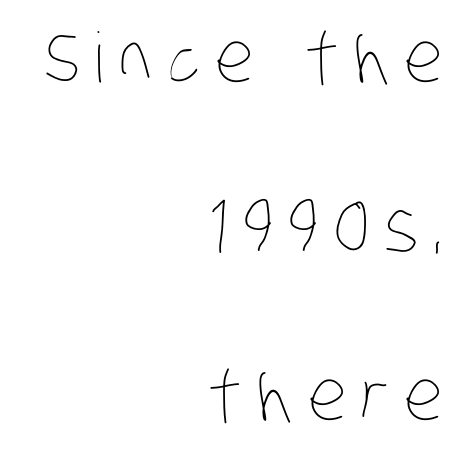
The image shows 69 px thin, condensed type; set right-aligned, loose line spacing (2.45x), unusually wide letter spacing (+0.22 em), not underlined; low stroke contrast and a large x-height.
